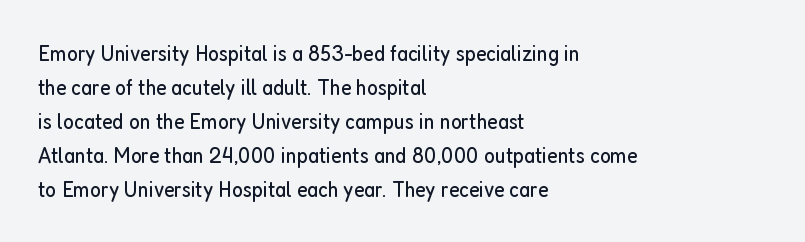
Q: Is the text bold? A: No.
Q: Is the text italic (slanted)? A: No, it is upright.
Q: Is the text underlined? A: No.
Q: How is the paragraph aligned? A: Left-aligned.
Q: Is the spacing between letters normal or unusually wide? A: Normal.
Q: Is the spacing between lines tight, normal or loose? A: Normal.
